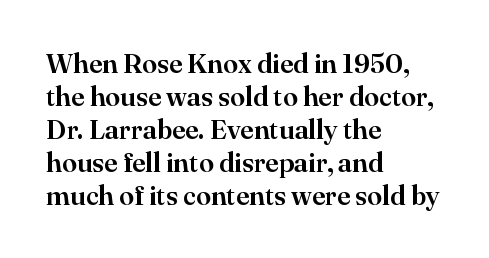
The image shows 27 px text type, upright; set left-aligned, line spacing 1.22x, normal letter spacing, not underlined.
